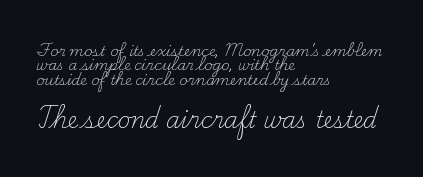
The image shows 22 px text type; set left-aligned, tight line spacing (1.02x), normal letter spacing, not underlined; the second (bottom) block is 1.57x larger.
